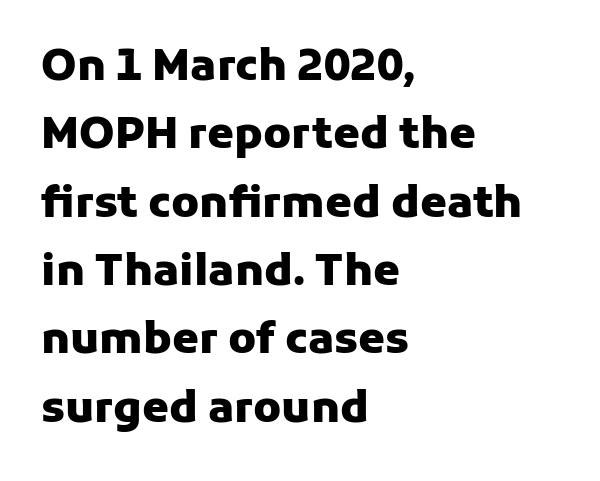
{"serif": "no", "italic": "no", "bold": "yes", "weight": "heavy", "width": "normal", "stroke_contrast": "low", "x_height": "medium", "monospaced": "no", "underline": "no", "align": "left", "line_spacing": "normal", "line_spacing_ratio": 1.59, "letter_spacing": "normal", "letter_spacing_em": 0.0, "glyph_px": 43}
